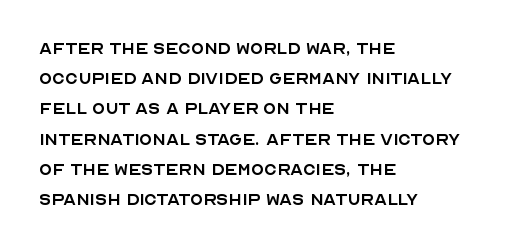
The image shows 21 px text type, upright; set left-aligned, normal line spacing (1.44x), normal letter spacing, not underlined.
